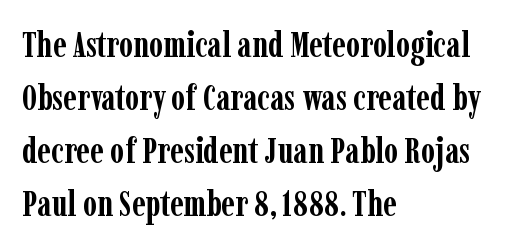
The image shows 36 px semibold, condensed serif type, upright; set left-aligned, normal line spacing (1.47x), normal letter spacing, not underlined; low stroke contrast and a medium x-height.
